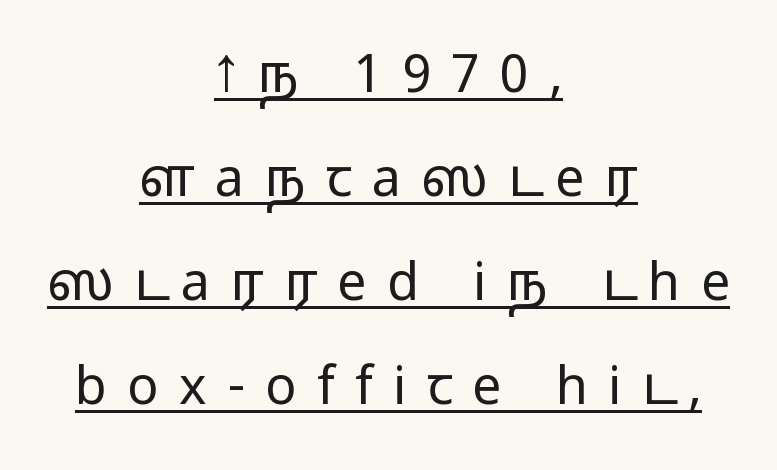
Q: Is the text bold? A: No.
Q: Is the text italic (slanted)? A: No, it is upright.
Q: Is the typeface a serif or a sans-serif typeface? A: Sans-serif.
Q: Is the text underlined? A: Yes.
Q: How is the paragraph aligned? A: Centered.
Q: Is the spacing between letters normal or unusually wide? A: Unusually wide.
Q: Is the spacing between lines tight, normal or loose? A: Loose.
Q: Width (condensed, normal, or wide)? A: Wide.
Q: Stroke contrast? A: Low.
Q: x-height? A: Medium.
Q: Monospaced? A: No.
